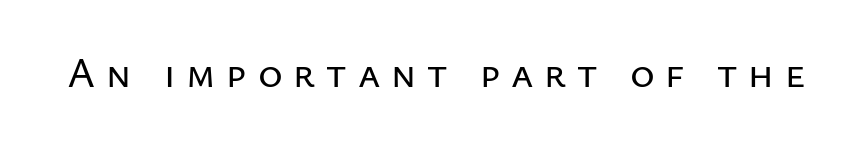
The image shows 42 px sans-serif type, upright; set unusually wide letter spacing (+0.26 em), not underlined; low stroke contrast and a medium x-height.
